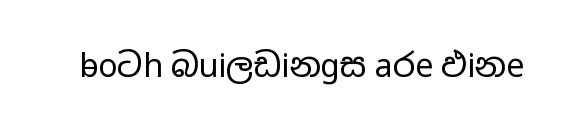
{"serif": "no", "italic": "no", "bold": "no", "weight": "regular", "width": "wide", "stroke_contrast": "low", "x_height": "medium", "monospaced": "no", "underline": "no", "letter_spacing": "normal", "letter_spacing_em": 0.0, "glyph_px": 32}
